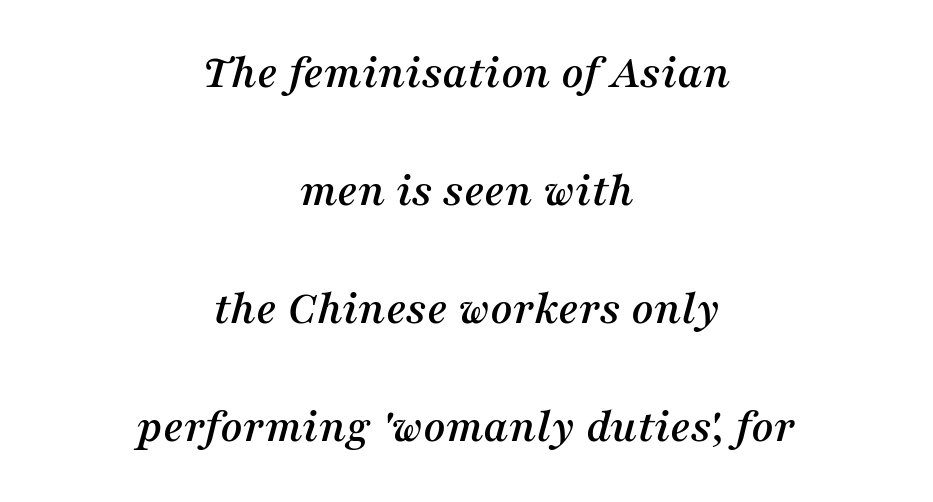
The passage shown stacks its lines with a broad gap. The face used here is proportionally spaced, like ordinary book or web type. The area under the type is left untouched. This is serif lettering, the kind often seen in printed books. Here the glyphs are tracked normally, forming tight word shapes.
